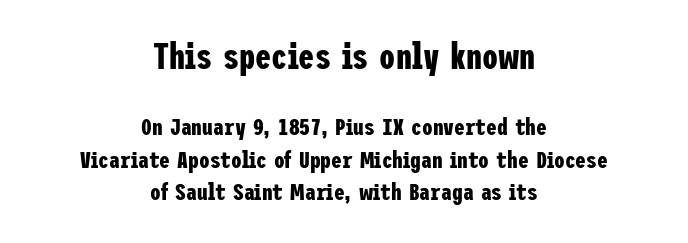
{"serif": "no", "italic": "no", "bold": "yes", "weight": "bold", "width": "condensed", "stroke_contrast": "low", "x_height": "medium", "underline": "no", "align": "center", "line_spacing": "normal", "line_spacing_ratio": 1.35, "letter_spacing": "normal", "letter_spacing_em": 0.0, "larger_block": "first", "size_ratio": 1.5, "glyph_px": 36}
